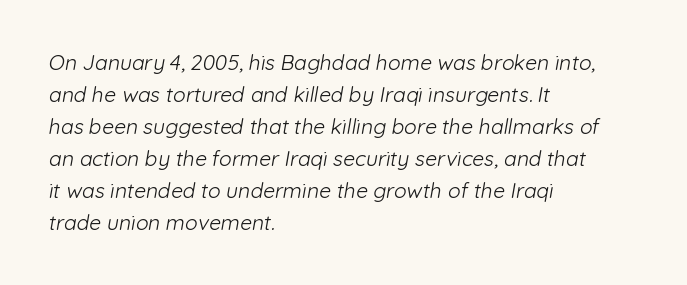
Q: Is the text bold? A: No.
Q: Is the text underlined? A: No.
Q: How is the paragraph aligned? A: Left-aligned.
Q: Is the spacing between letters normal or unusually wide? A: Normal.
Q: Is the spacing between lines tight, normal or loose? A: Normal.
